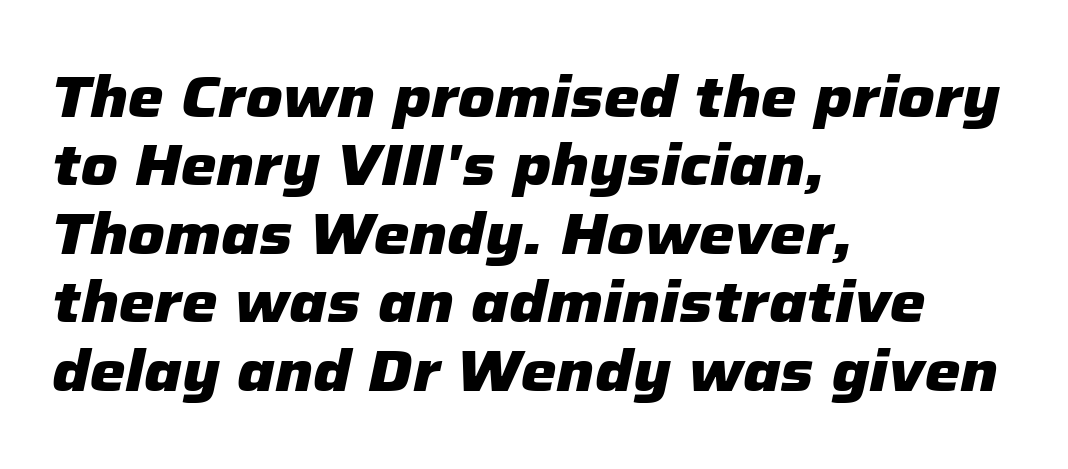
The image shows 57 px heavy type, italic (leaning right); set left-aligned, line spacing 1.2x, normal letter spacing, not underlined; low stroke contrast and a medium x-height.
